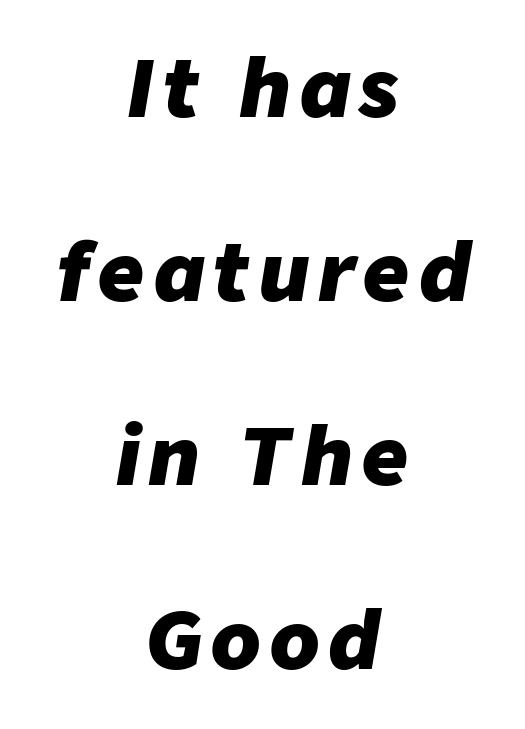
Q: Is the text bold? A: Yes.
Q: Is the text italic (slanted)? A: Yes, it leans right by about 9 degrees.
Q: Is the text underlined? A: No.
Q: How is the paragraph aligned? A: Centered.
Q: Is the spacing between lines tight, normal or loose? A: Loose.
Q: Width (condensed, normal, or wide)? A: Normal.
Q: Stroke contrast? A: Low.
Q: x-height? A: Medium.
Q: Monospaced? A: No.
